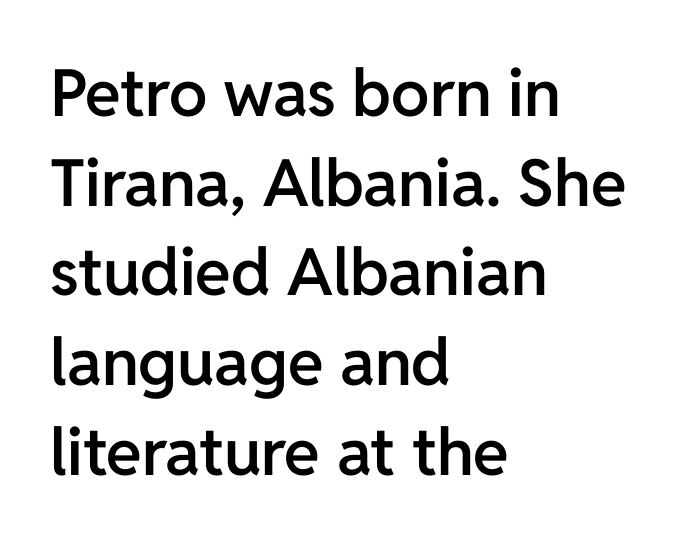
The image shows 65 px semibold sans-serif type, upright; set left-aligned, normal line spacing (1.38x), normal letter spacing, not underlined; low stroke contrast and a medium x-height.
